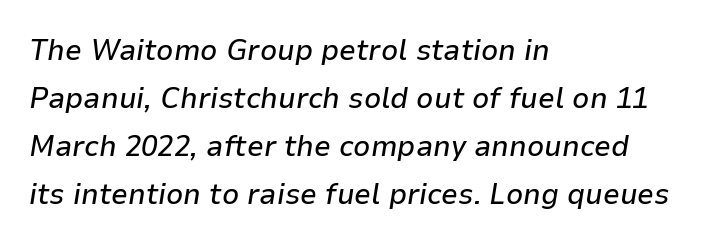
Q: Is the text italic (slanted)? A: Yes, it leans right by about 9 degrees.
Q: Is the text underlined? A: No.
Q: How is the paragraph aligned? A: Left-aligned.
Q: Is the spacing between letters normal or unusually wide? A: Normal.
Q: Is the spacing between lines tight, normal or loose? A: Normal.
Q: Width (condensed, normal, or wide)? A: Normal.
Q: Stroke contrast? A: Low.
Q: x-height? A: Medium.
Q: Monospaced? A: No.
